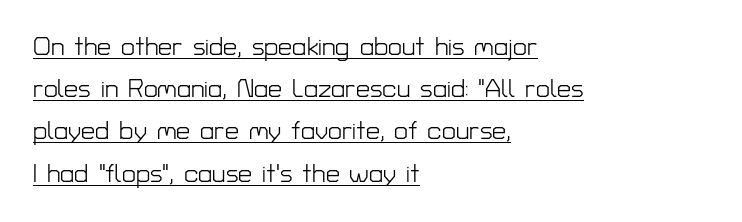
Q: Is the text bold? A: No.
Q: Is the text italic (slanted)? A: No, it is upright.
Q: Is the text underlined? A: Yes.
Q: How is the paragraph aligned? A: Left-aligned.
Q: Is the spacing between letters normal or unusually wide? A: Normal.
Q: Is the spacing between lines tight, normal or loose? A: Normal.
